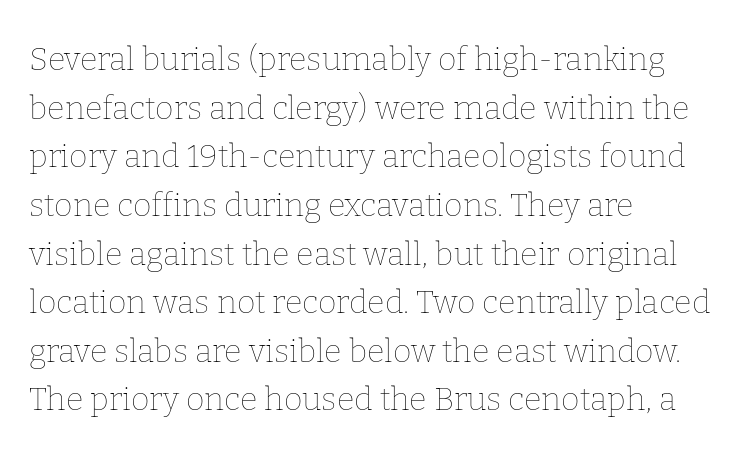
Q: Is the text bold? A: No.
Q: Is the text italic (slanted)? A: No, it is upright.
Q: Is the text underlined? A: No.
Q: How is the paragraph aligned? A: Left-aligned.
Q: Is the spacing between letters normal or unusually wide? A: Normal.
Q: Is the spacing between lines tight, normal or loose? A: Normal.
Q: Width (condensed, normal, or wide)? A: Normal.
Q: Stroke contrast? A: Low.
Q: x-height? A: Medium.
Q: Monospaced? A: No.
